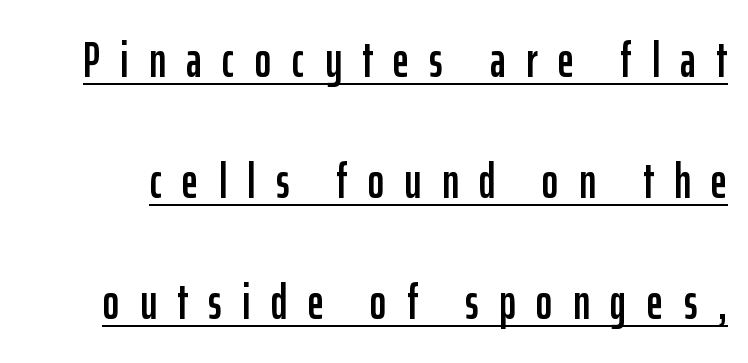
The text was rendered using a sans face with plain stroke endings. A typesetter would call this proportional, since set widths differ per character. The passage shown has open, widely tracked lettering throughout. Compared with typical paragraphs, the rows here are farther apart. The words here are underlined. Tall strokes in this sample are plumb rather than angled.
